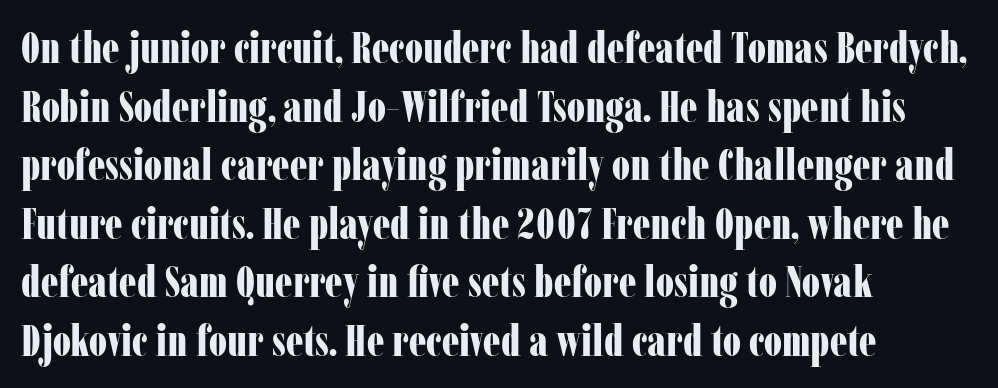
Q: Is the text bold? A: Yes.
Q: Is the text italic (slanted)? A: No, it is upright.
Q: Is the typeface a serif or a sans-serif typeface? A: Serif.
Q: Is the text underlined? A: No.
Q: How is the paragraph aligned? A: Left-aligned.
Q: Is the spacing between letters normal or unusually wide? A: Normal.
Q: Is the spacing between lines tight, normal or loose? A: Normal.
Q: Width (condensed, normal, or wide)? A: Condensed.
Q: Stroke contrast? A: Low.
Q: x-height? A: Medium.
Q: Monospaced? A: No.
